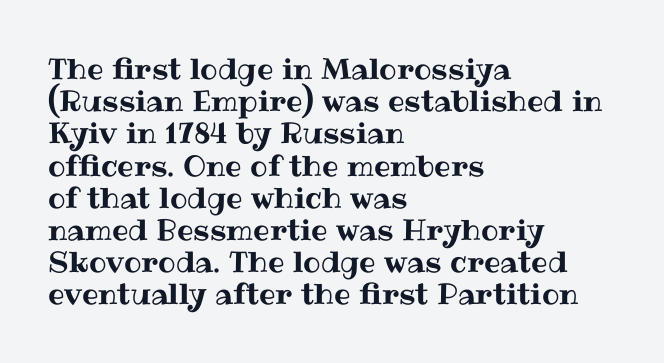
The image shows 29 px text type, upright; set left-aligned, tight line spacing (1.11x), normal letter spacing, not underlined; medium stroke contrast and a medium x-height.
